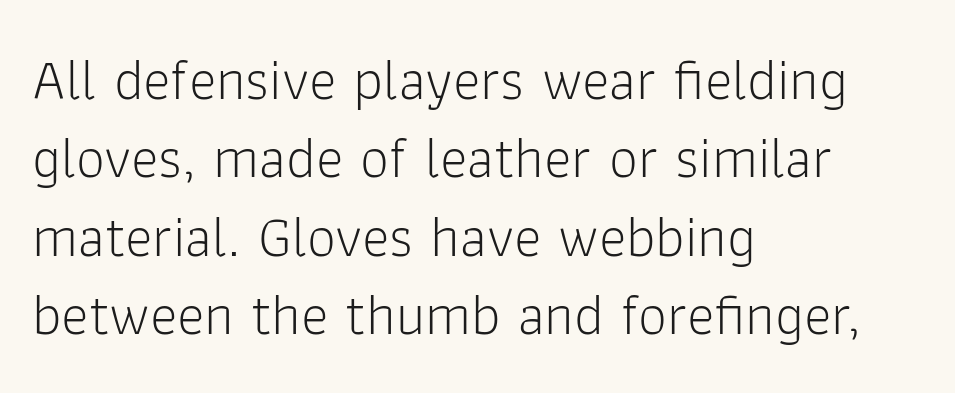
The image shows 58 px light sans-serif type, upright; set left-aligned, normal line spacing (1.35x), normal letter spacing, not underlined; low stroke contrast and a medium x-height.
